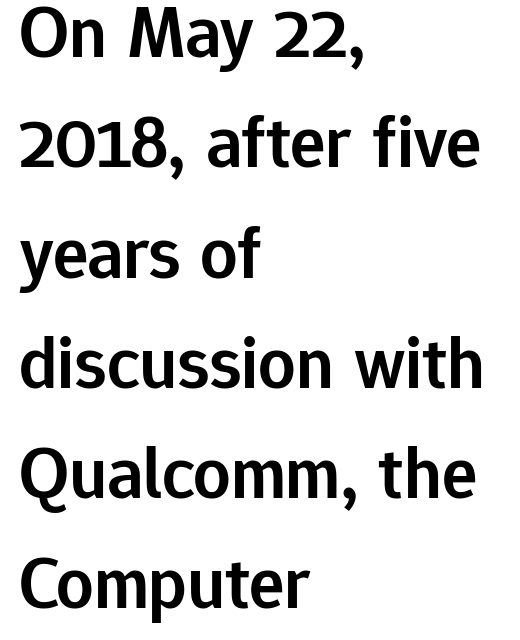
{"serif": "no", "italic": "no", "bold": "semi", "weight": "semibold", "width": "normal", "stroke_contrast": "low", "x_height": "medium", "monospaced": "no", "underline": "no", "align": "left", "line_spacing": "normal", "line_spacing_ratio": 1.49, "letter_spacing": "normal", "letter_spacing_em": 0.0, "glyph_px": 74}
